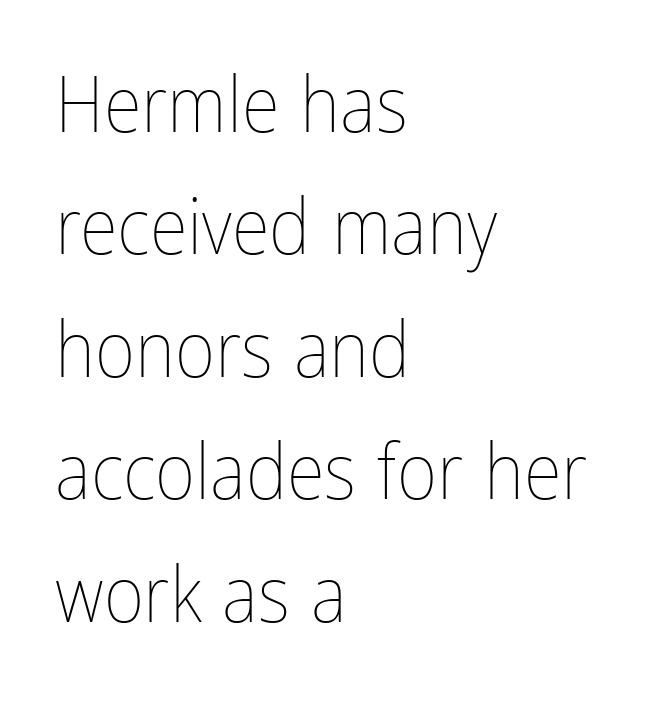
A typesetter would call this leading conventional body-copy spacing. Here the designer chose a conventional face with non-uniform glyph widths. Compared with typical body copy, the letter spacing here is the same. The letters stand straight up with perfectly vertical stems.
